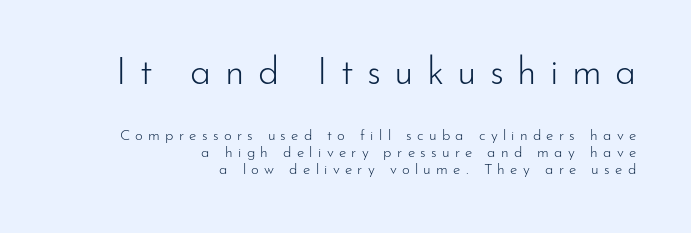
The emphasis by scale lands on block number one, above. The setting favours the right margin, as signatures and pull-quotes sometimes do. Unmarked baselines from the first word to the last. Honestly, the rows look squashed on top of each other. The letters are spread apart with noticeably loose tracking. Is this a sans? Yes — the strokes have no serifs.
